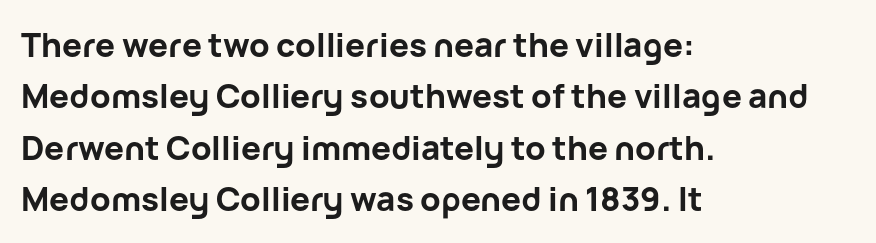
{"serif": "no", "italic": "no", "bold": "yes", "weight": "bold", "width": "normal", "stroke_contrast": "low", "x_height": "medium", "monospaced": "no", "underline": "no", "align": "left", "line_spacing": "normal", "line_spacing_ratio": 1.56, "letter_spacing": "normal", "letter_spacing_em": 0.0, "glyph_px": 33}
